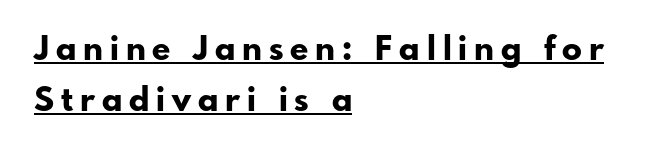
These characters rest on top of a visible drawn line. Notice how the passage keeps a crisp vertical edge on the left only. A typesetter would call this proportional, since set widths differ per character. Notice how thick the strokes are: this is what a full bold looks like. There is plenty of visible air inserted between adjacent glyphs.
